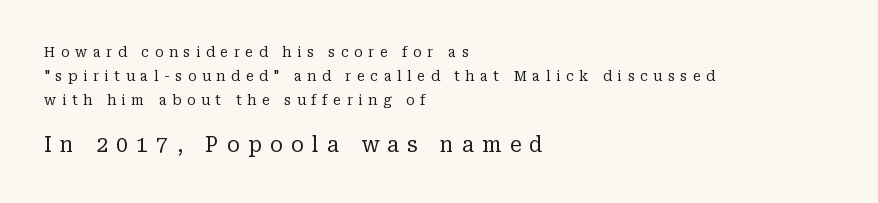
{"italic": "no", "bold": "no", "underline": "no", "align": "left", "line_spacing": "normal", "line_spacing_ratio": 1.7, "letter_spacing": "wide", "letter_spacing_em": 0.4, "larger_block": "second", "size_ratio": 1.5, "glyph_px": 21}
